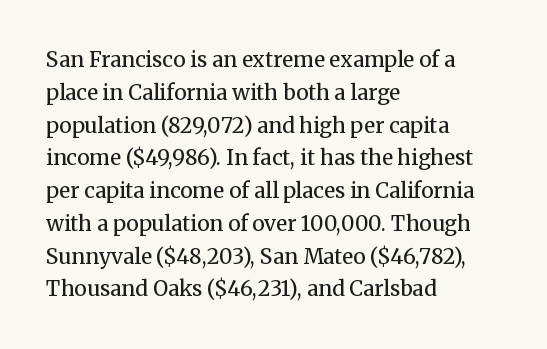
Q: Is the text bold? A: No.
Q: Is the text italic (slanted)? A: No, it is upright.
Q: Is the text underlined? A: No.
Q: How is the paragraph aligned? A: Left-aligned.
Q: Is the spacing between letters normal or unusually wide? A: Normal.
Q: Is the spacing between lines tight, normal or loose? A: Normal.
